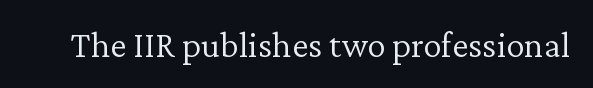
Q: Is the text bold? A: No.
Q: Is the text italic (slanted)? A: No, it is upright.
Q: Is the typeface a serif or a sans-serif typeface? A: Serif.
Q: Is the text underlined? A: No.
Q: Is the spacing between letters normal or unusually wide? A: Normal.
Q: Width (condensed, normal, or wide)? A: Normal.
Q: Stroke contrast? A: Low.
Q: x-height? A: Medium.
Q: Monospaced? A: No.
